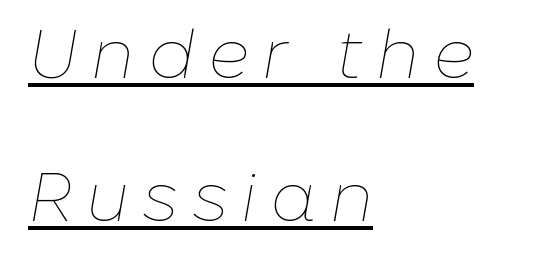
Q: Is the text bold? A: No.
Q: Is the text italic (slanted)? A: Yes, it leans right by about 10 degrees.
Q: Is the text underlined? A: Yes.
Q: How is the paragraph aligned? A: Left-aligned.
Q: Is the spacing between letters normal or unusually wide? A: Unusually wide.
Q: Is the spacing between lines tight, normal or loose? A: Loose.
Q: Width (condensed, normal, or wide)? A: Normal.
Q: Stroke contrast? A: Low.
Q: x-height? A: Medium.
Q: Monospaced? A: No.
